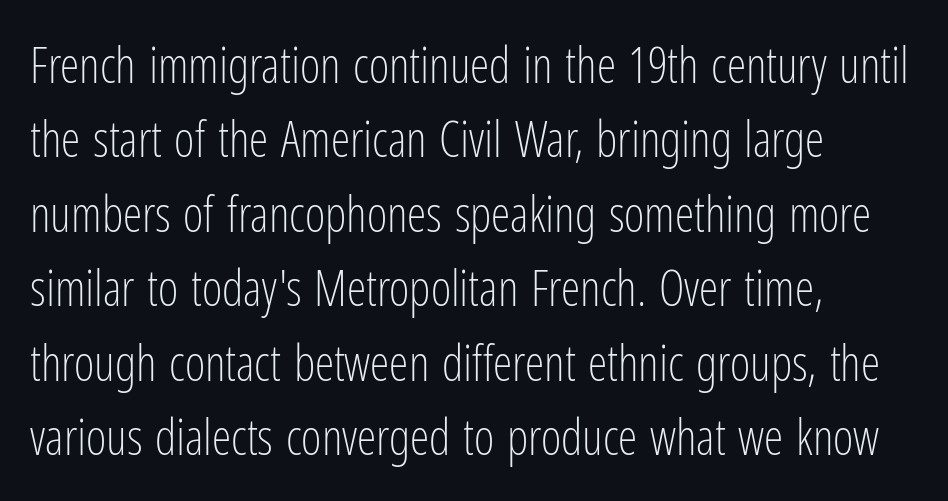
Q: Is the text bold? A: No.
Q: Is the text italic (slanted)? A: No, it is upright.
Q: Is the typeface a serif or a sans-serif typeface? A: Sans-serif.
Q: Is the text underlined? A: No.
Q: How is the paragraph aligned? A: Left-aligned.
Q: Is the spacing between letters normal or unusually wide? A: Normal.
Q: Is the spacing between lines tight, normal or loose? A: Normal.
Q: Width (condensed, normal, or wide)? A: Condensed.
Q: Stroke contrast? A: Low.
Q: x-height? A: Medium.
Q: Monospaced? A: No.
